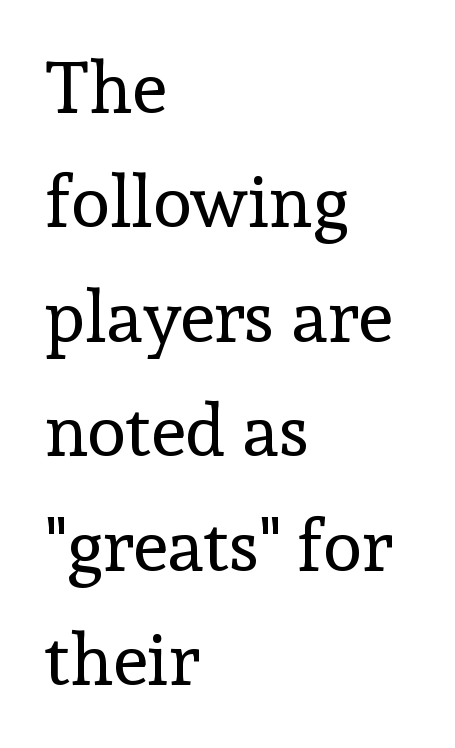
The passage shown is not underscored anywhere. One-word summary of the alignment: left. Leading matches the norm, producing a regular column. Does extra space separate the letters? No, they use regular spacing. The face used here is seriffed, in the tradition of book romans. The lettering holds an erect, upright posture throughout.
